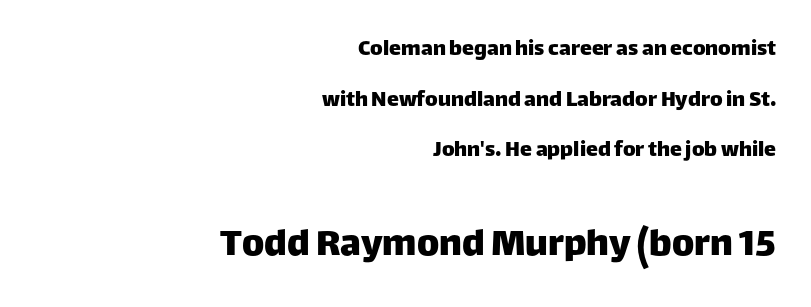
Q: Is the text italic (slanted)? A: No, it is upright.
Q: Is the typeface a serif or a sans-serif typeface? A: Sans-serif.
Q: Is the text underlined? A: No.
Q: How is the paragraph aligned? A: Right-aligned.
Q: Is the spacing between letters normal or unusually wide? A: Normal.
Q: Is the spacing between lines tight, normal or loose? A: Loose.
Q: Which block of text is set in a larger size, the first (top) or the second (bottom)? A: The second (bottom) one.
Q: Width (condensed, normal, or wide)? A: Normal.
Q: Stroke contrast? A: Low.
Q: x-height? A: Large.
Q: Monospaced? A: No.
